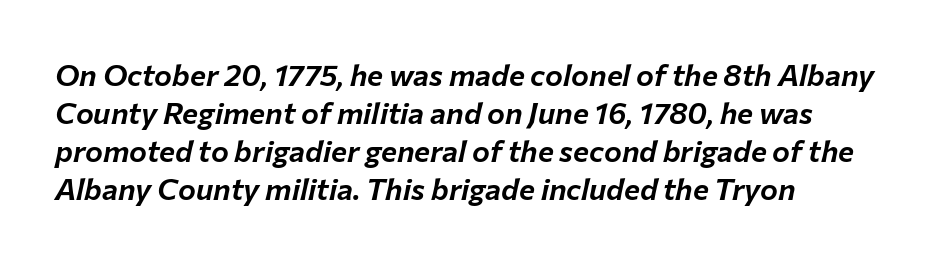
{"italic": "yes", "lean": "right", "slant_degrees": 12, "width": "normal", "stroke_contrast": "low", "x_height": "medium", "monospaced": "no", "underline": "no", "align": "left", "line_spacing": "normal", "line_spacing_ratio": 1.27, "letter_spacing": "normal", "letter_spacing_em": 0.0, "glyph_px": 30}
